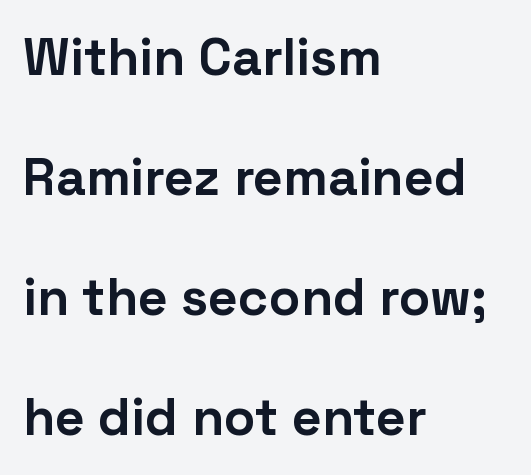
Q: Is the text bold? A: Yes.
Q: Is the text italic (slanted)? A: No, it is upright.
Q: Is the typeface a serif or a sans-serif typeface? A: Sans-serif.
Q: Is the text underlined? A: No.
Q: How is the paragraph aligned? A: Left-aligned.
Q: Is the spacing between letters normal or unusually wide? A: Normal.
Q: Is the spacing between lines tight, normal or loose? A: Loose.
Q: Width (condensed, normal, or wide)? A: Normal.
Q: Stroke contrast? A: Low.
Q: x-height? A: Medium.
Q: Monospaced? A: No.
